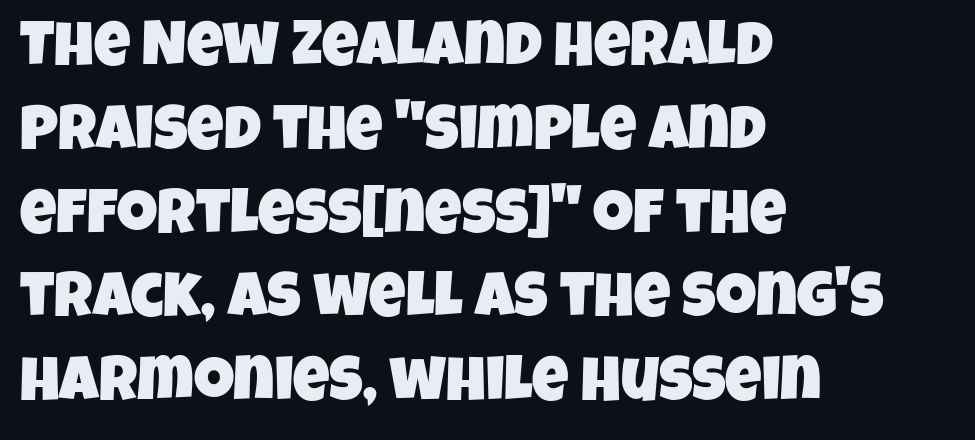
Q: Is the typeface a serif or a sans-serif typeface? A: Sans-serif.
Q: Is the text underlined? A: No.
Q: How is the paragraph aligned? A: Left-aligned.
Q: Is the spacing between letters normal or unusually wide? A: Normal.
Q: Is the spacing between lines tight, normal or loose? A: Normal.
Q: Width (condensed, normal, or wide)? A: Condensed.
Q: Stroke contrast? A: Low.
Q: x-height? A: Large.
Q: Monospaced? A: No.
